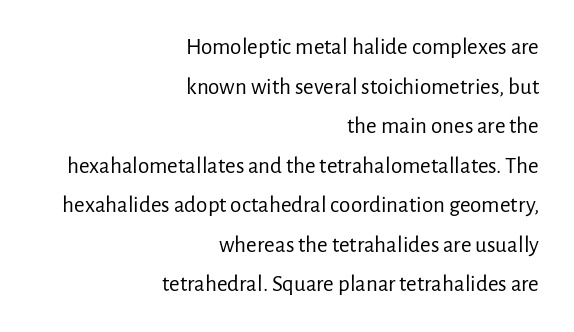
Q: Is the text bold? A: No.
Q: Is the text italic (slanted)? A: No, it is upright.
Q: Is the text underlined? A: No.
Q: How is the paragraph aligned? A: Right-aligned.
Q: Is the spacing between letters normal or unusually wide? A: Normal.
